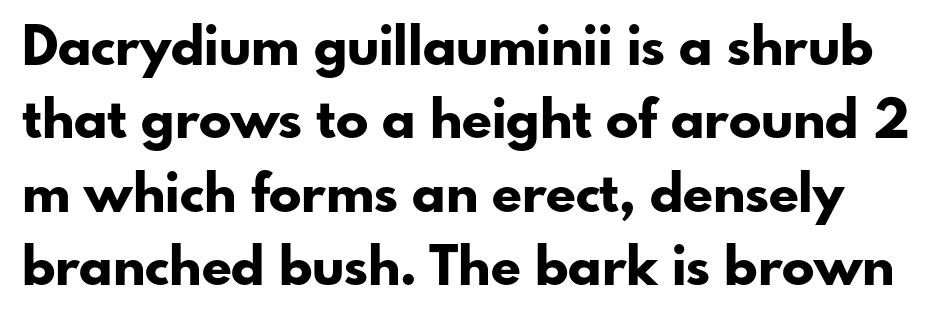
{"serif": "no", "italic": "no", "bold": "yes", "weight": "bold", "width": "normal", "stroke_contrast": "low", "x_height": "small", "monospaced": "no", "underline": "no", "line_spacing": "normal", "line_spacing_ratio": 1.36, "letter_spacing": "normal", "letter_spacing_em": 0.0, "glyph_px": 54}
